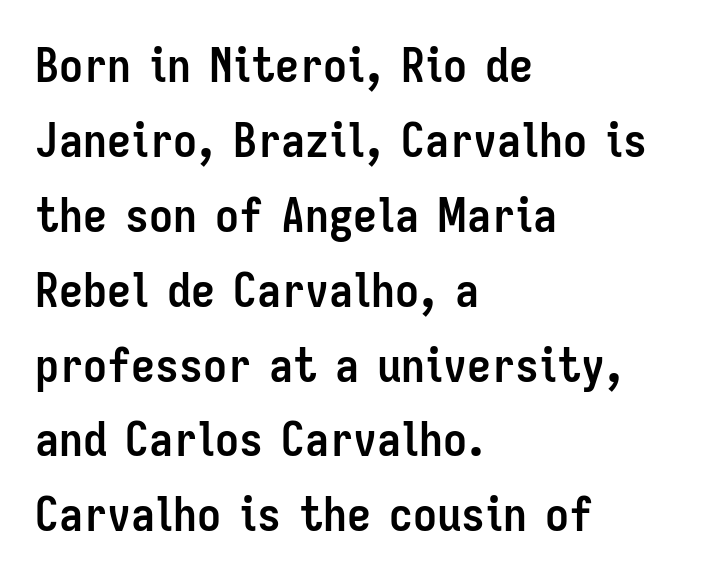
Q: Is the text bold? A: Yes.
Q: Is the text italic (slanted)? A: No, it is upright.
Q: Is the typeface a serif or a sans-serif typeface? A: Sans-serif.
Q: Is the text underlined? A: No.
Q: How is the paragraph aligned? A: Left-aligned.
Q: Is the spacing between letters normal or unusually wide? A: Normal.
Q: Is the spacing between lines tight, normal or loose? A: Normal.
Q: Width (condensed, normal, or wide)? A: Condensed.
Q: Stroke contrast? A: Low.
Q: x-height? A: Medium.
Q: Monospaced? A: No.
